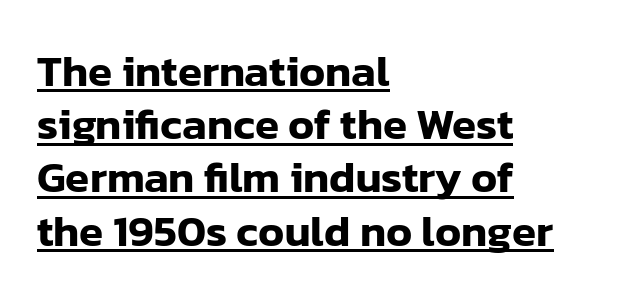
{"serif": "no", "italic": "no", "width": "normal", "stroke_contrast": "low", "x_height": "medium", "monospaced": "no", "underline": "yes", "align": "left", "line_spacing_ratio": 1.21, "letter_spacing": "normal", "letter_spacing_em": 0.0, "glyph_px": 44}
